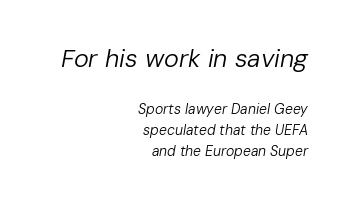
{"italic": "yes", "lean": "right", "slant_degrees": 10, "bold": "no", "underline": "no", "align": "right", "line_spacing": "normal", "line_spacing_ratio": 1.51, "letter_spacing": "normal", "letter_spacing_em": 0.0, "larger_block": "first", "size_ratio": 1.79, "glyph_px": 25}
